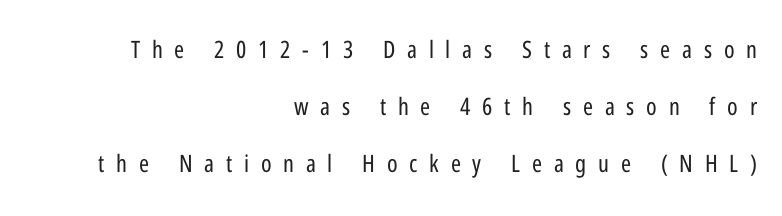
{"italic": "no", "bold": "no", "underline": "no", "align": "right", "line_spacing": "loose", "line_spacing_ratio": 2.38, "letter_spacing": "wide", "letter_spacing_em": 0.49, "glyph_px": 24}
